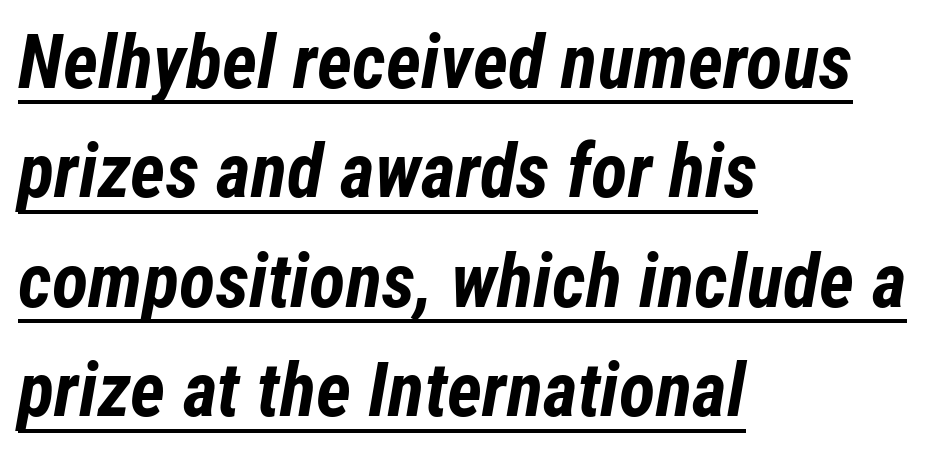
{"italic": "yes", "lean": "right", "slant_degrees": 12, "bold": "yes", "weight": "bold", "width": "condensed", "stroke_contrast": "low", "x_height": "medium", "monospaced": "no", "underline": "yes", "align": "left", "line_spacing": "normal", "line_spacing_ratio": 1.46, "letter_spacing": "normal", "letter_spacing_em": 0.0, "glyph_px": 75}
